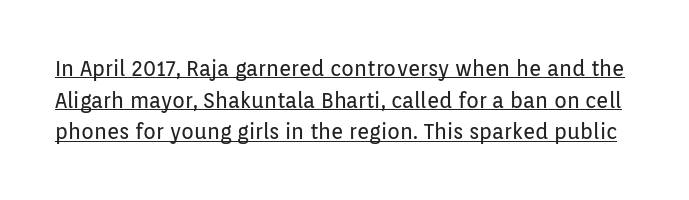
Q: Is the text bold? A: No.
Q: Is the text italic (slanted)? A: No, it is upright.
Q: Is the text underlined? A: Yes.
Q: Is the spacing between letters normal or unusually wide? A: Normal.
Q: Is the spacing between lines tight, normal or loose? A: Normal.
